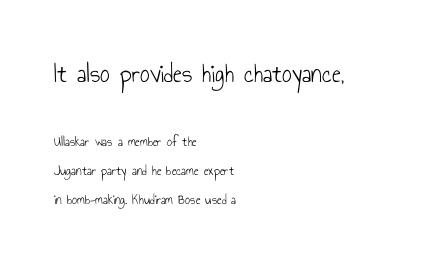
Rows of type keep a wide berth in the vertical direction. Casual observation: everything's shoved over to the left. Is the stroke heavy? The answer is a plain regular-or-lighter. No italicization has been applied; the sample stays upright. Whoever set this made the first block the dominant, larger element.
